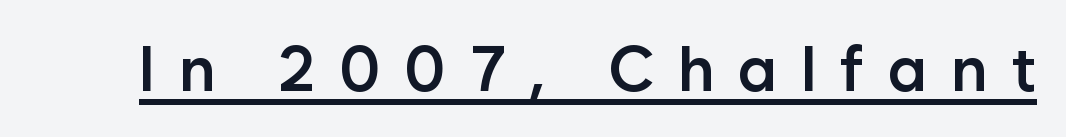
{"serif": "no", "italic": "no", "bold": "semi", "weight": "semibold", "width": "normal", "stroke_contrast": "low", "x_height": "medium", "monospaced": "no", "underline": "yes", "letter_spacing": "wide", "letter_spacing_em": 0.36, "glyph_px": 64}
